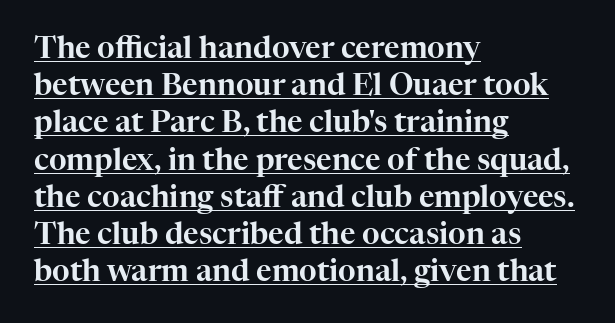
Q: Is the text italic (slanted)? A: No, it is upright.
Q: Is the typeface a serif or a sans-serif typeface? A: Serif.
Q: Is the text underlined? A: Yes.
Q: How is the paragraph aligned? A: Left-aligned.
Q: Is the spacing between letters normal or unusually wide? A: Normal.
Q: Width (condensed, normal, or wide)? A: Normal.
Q: Stroke contrast? A: High.
Q: x-height? A: Medium.
Q: Monospaced? A: No.
